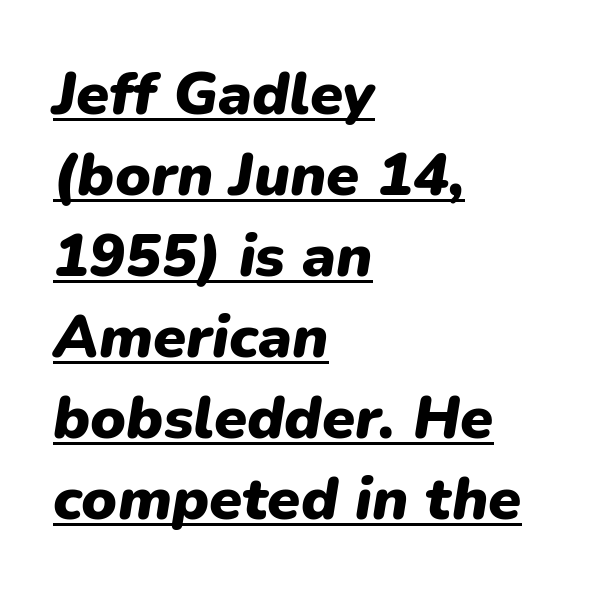
Q: Is the text bold? A: Yes.
Q: Is the text italic (slanted)? A: Yes, it leans right by about 9 degrees.
Q: Is the text underlined? A: Yes.
Q: How is the paragraph aligned? A: Left-aligned.
Q: Is the spacing between letters normal or unusually wide? A: Normal.
Q: Is the spacing between lines tight, normal or loose? A: Normal.
Q: Width (condensed, normal, or wide)? A: Normal.
Q: Stroke contrast? A: Low.
Q: x-height? A: Medium.
Q: Monospaced? A: No.
